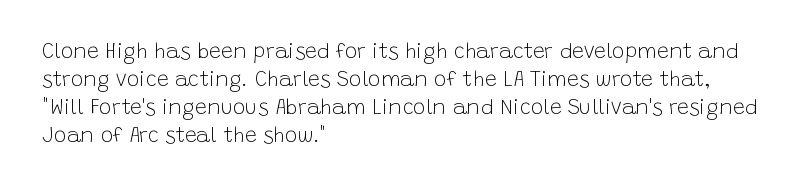
Visually the block forms a straight wall on the left and a jagged coastline on the right. Style check: upright. Bold? No — there's no thickening of the strokes. Notice how descenders clear the ascenders below comfortably — that's standard leading. Each word holds together tightly as a unit, with standard inter-letter gaps.
